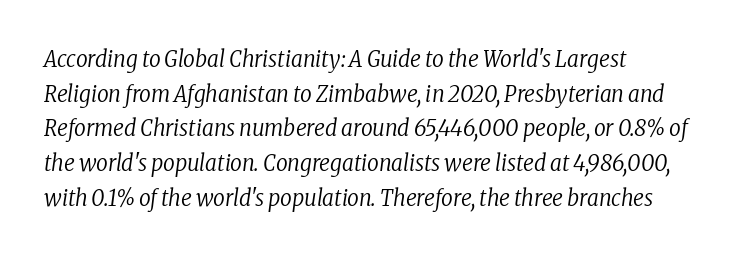
The image shows 23 px text type, italic (leaning right); set left-aligned, normal line spacing (1.51x), normal letter spacing, not underlined.
